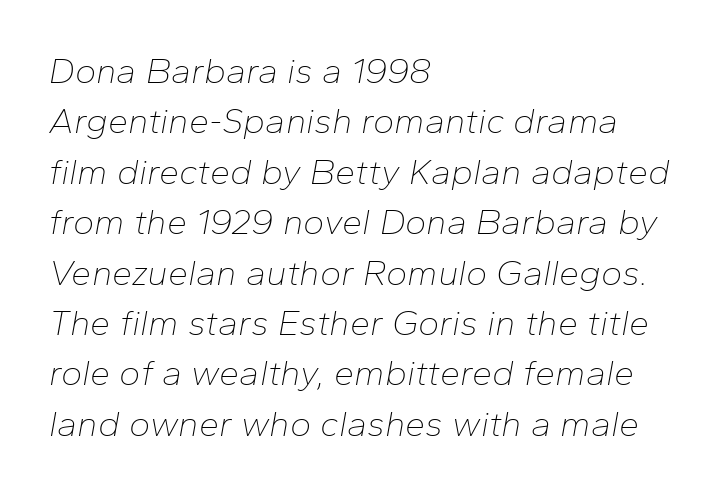
Q: Is the text bold? A: No.
Q: Is the text italic (slanted)? A: Yes, it leans right by about 10 degrees.
Q: Is the text underlined? A: No.
Q: How is the paragraph aligned? A: Left-aligned.
Q: Is the spacing between letters normal or unusually wide? A: Normal.
Q: Is the spacing between lines tight, normal or loose? A: Normal.
Q: Width (condensed, normal, or wide)? A: Normal.
Q: Stroke contrast? A: Low.
Q: x-height? A: Medium.
Q: Monospaced? A: No.
